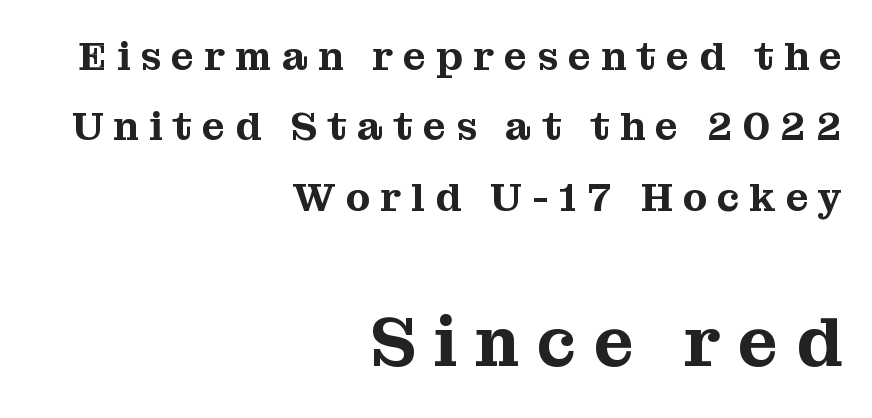
The image shows 70 px serif type, upright; set right-aligned, line spacing 1.76x, unusually wide letter spacing (+0.25 em), not underlined; the second (bottom) block is 1.75x larger; medium stroke contrast and a medium x-height.
